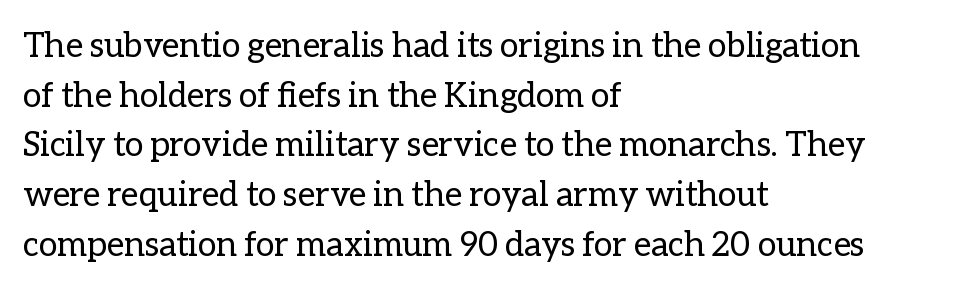
The image shows 34 px regular-weight type, upright; set left-aligned, normal line spacing (1.46x), normal letter spacing, not underlined; low stroke contrast and a medium x-height.
